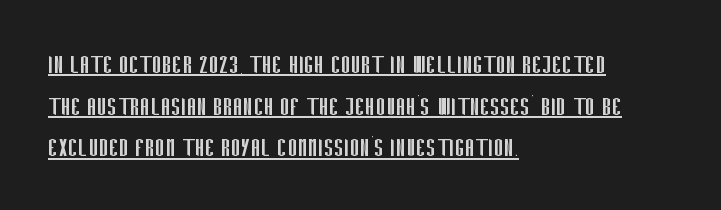
The rendering shows plain stroke endings on the letterforms — a sans-serif design. Stem width sits at or under what a default text font uses. Each line starts at the same left margin while the right side varies. A typesetter would call this zero additional tracking. Has an underline been added? It has. Compared with typical paragraphs, the rows here are spaced about the same.
